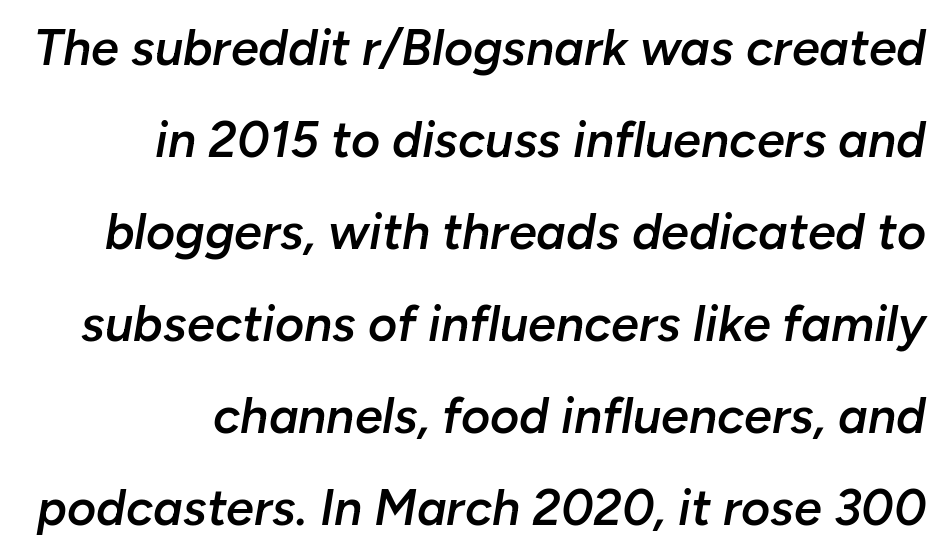
{"italic": "yes", "lean": "right", "slant_degrees": 10, "bold": "semi", "weight": "semibold", "width": "normal", "stroke_contrast": "low", "x_height": "medium", "monospaced": "no", "underline": "no", "align": "right", "line_spacing_ratio": 1.84, "letter_spacing": "normal", "letter_spacing_em": 0.0, "glyph_px": 50}
